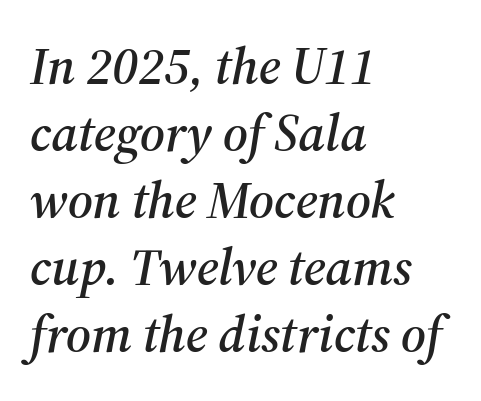
{"serif": "yes", "italic": "yes", "lean": "right", "slant_degrees": 12, "width": "normal", "stroke_contrast": "medium", "x_height": "medium", "monospaced": "no", "underline": "no", "align": "left", "line_spacing": "normal", "line_spacing_ratio": 1.29, "letter_spacing": "normal", "letter_spacing_em": 0.0, "glyph_px": 52}
